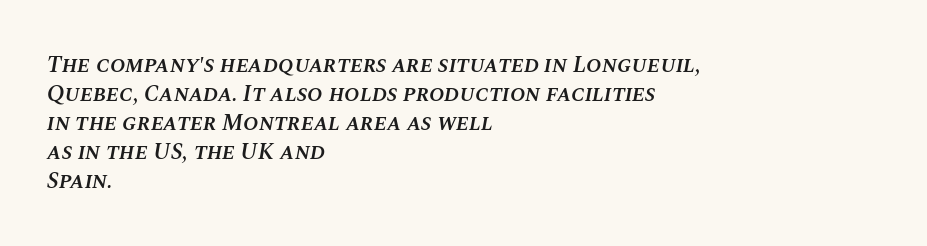
{"italic": "yes", "lean": "right", "slant_degrees": 10, "bold": "semi", "underline": "no", "align": "left", "line_spacing": "normal", "line_spacing_ratio": 1.26, "letter_spacing": "normal", "letter_spacing_em": 0.0, "glyph_px": 23}
